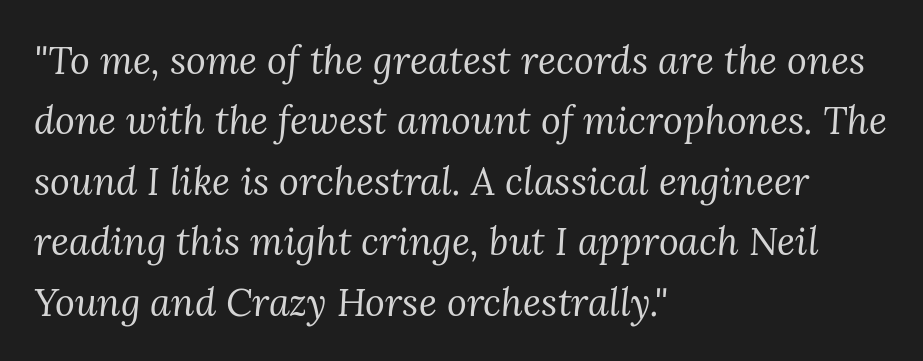
The image shows 38 px regular-weight serif type, italic (leaning right); set left-aligned, normal line spacing (1.59x), normal letter spacing, not underlined; medium stroke contrast and a medium x-height.
